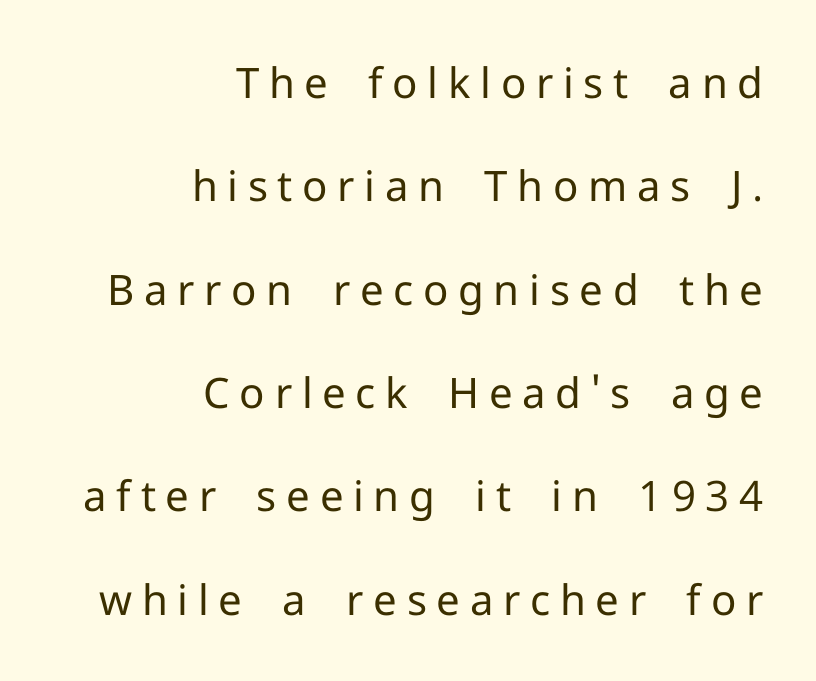
The image shows 42 px regular-weight sans-serif type, upright; set right-aligned, loose line spacing (2.46x), unusually wide letter spacing (+0.23 em), not underlined; low stroke contrast and a medium x-height.
